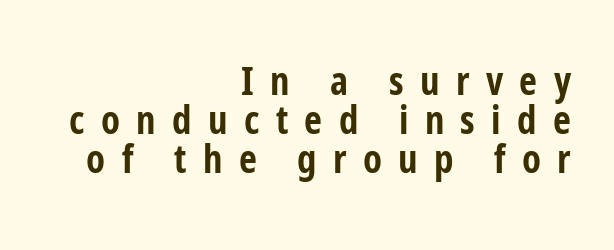
{"serif": "no", "italic": "no", "bold": "yes", "weight": "bold", "width": "condensed", "stroke_contrast": "low", "x_height": "medium", "monospaced": "no", "underline": "no", "align": "right", "line_spacing": "tight", "line_spacing_ratio": 1.0, "letter_spacing": "wide", "letter_spacing_em": 0.42, "glyph_px": 39}
